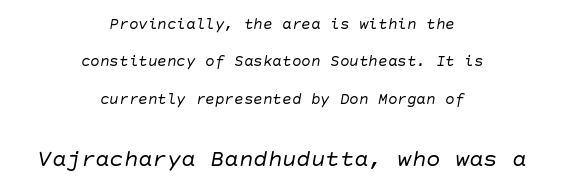
The image shows 24 px text type, italic (leaning right); set centered, loose line spacing (2.34x), normal letter spacing, not underlined; the second (bottom) block is 1.5x larger.
